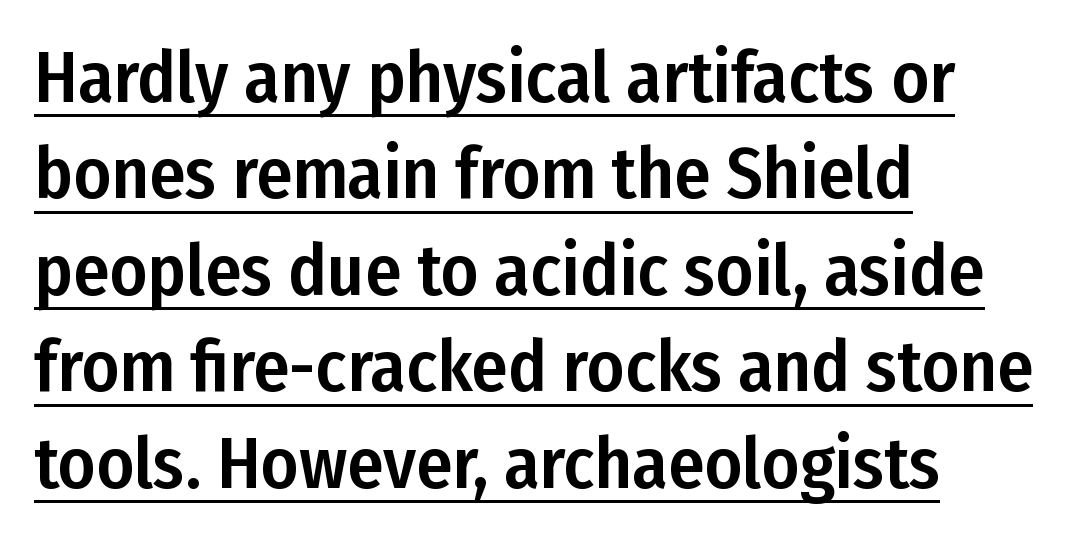
The image shows 72 px condensed sans-serif type, upright; set left-aligned, normal line spacing (1.34x), normal letter spacing, underlined; low stroke contrast and a medium x-height.
